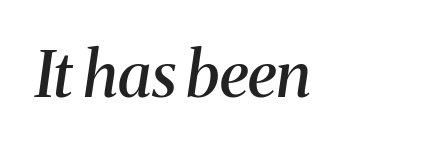
{"serif": "yes", "italic": "yes", "lean": "right", "slant_degrees": 8, "bold": "semi", "weight": "semibold", "width": "normal", "stroke_contrast": "medium", "x_height": "medium", "monospaced": "no", "underline": "no", "letter_spacing": "normal", "letter_spacing_em": 0.0, "glyph_px": 63}
